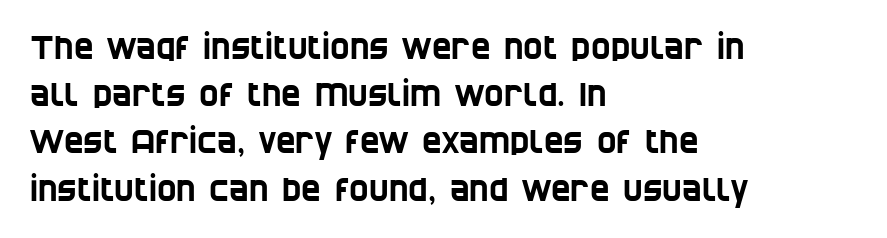
To sum up the face: it is a sans, with no serifs. Regarding leading, the lines here are spaced in the standard way. The paragraph has a hard left edge and a soft right edge. The rendering uses natural spacing where letterforms have individual widths. In terms of letterspacing, this is plain default setting. The passage shown is not underscored anywhere.
